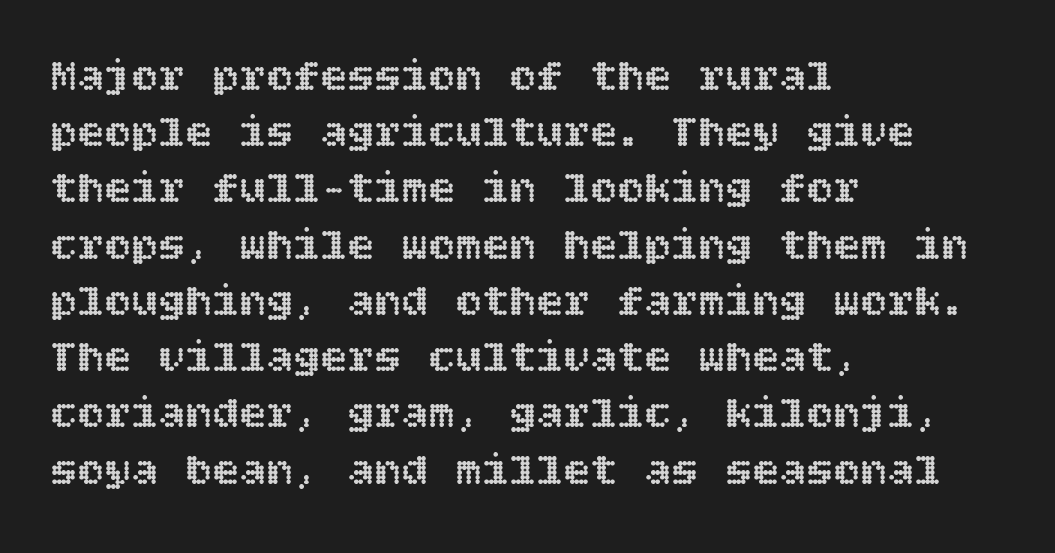
{"italic": "no", "width": "normal", "x_height": "large", "underline": "no", "align": "left", "line_spacing": "normal", "line_spacing_ratio": 1.25, "letter_spacing": "normal", "letter_spacing_em": 0.0, "glyph_px": 45}
